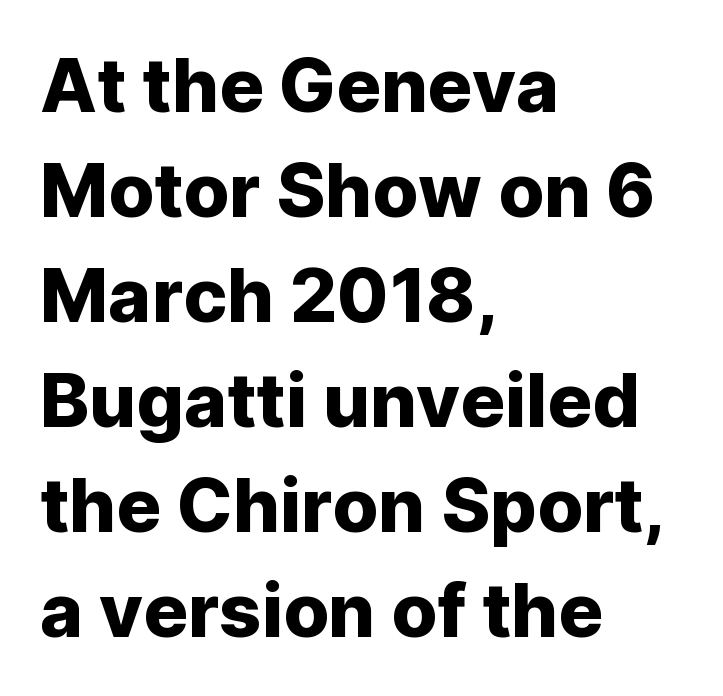
Note: no serifs on the glyphs. The letters stand upright; this is a roman face. In terms of letterspacing, this is plain default setting. Leftover space on each line is placed entirely after the last word. No word sits above an underline.
